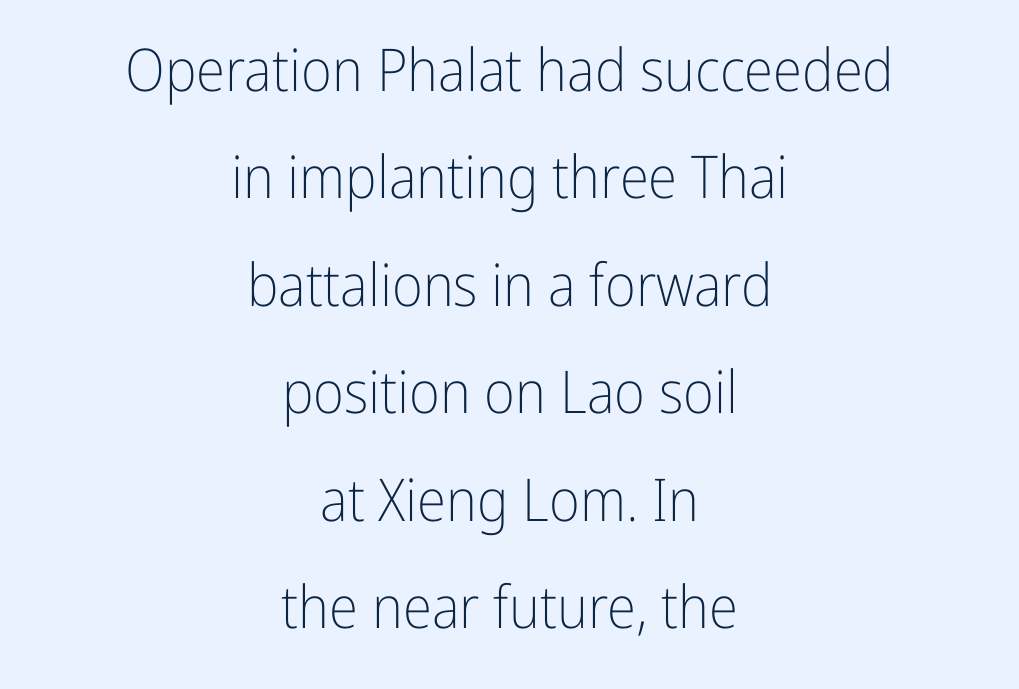
{"serif": "no", "italic": "no", "bold": "no", "weight": "light", "width": "condensed", "stroke_contrast": "low", "x_height": "medium", "monospaced": "no", "underline": "no", "align": "center", "line_spacing_ratio": 1.82, "letter_spacing": "normal", "letter_spacing_em": 0.0, "glyph_px": 59}
